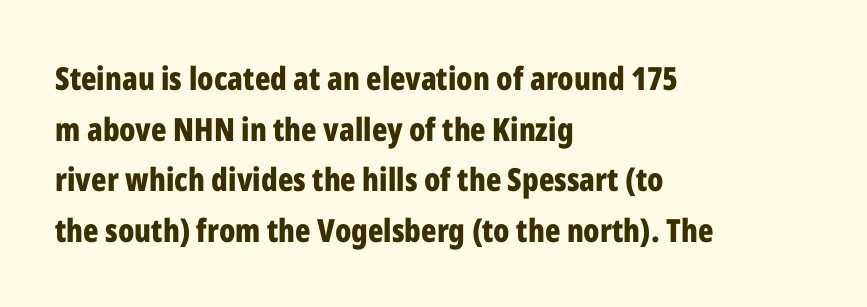
A sans-serif font was chosen for this passage. Anything drawn beneath the words? Only blank space. The letters stand straight up with perfectly vertical stems. The designer left line spacing at the default. Spacing verdict: proportional, widths tailored to each character. Which margin do the lines hug? The left one — the right edge is uneven.
